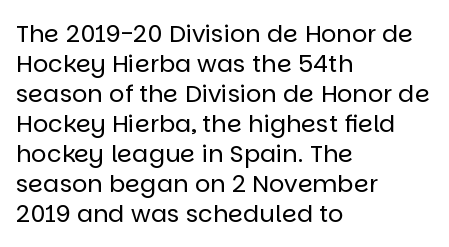
Honestly, there is no underline to notice here at all. The font's upright variant was chosen for this text. Horizontally, the lines are justified to the leading edge only. Bold? No — there's no thickening of the strokes.
